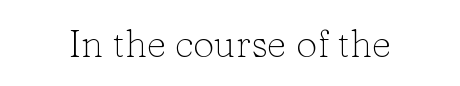
The image shows 38 px light serif type, upright; set normal letter spacing, not underlined; low stroke contrast and a medium x-height.
